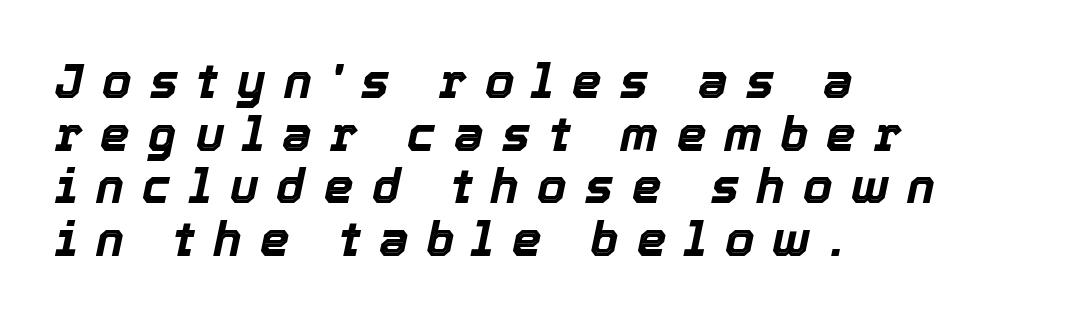
The image shows 47 px bold type, italic (leaning right); set left-aligned, tight line spacing (1.12x), unusually wide letter spacing (+0.39 em), not underlined; a medium x-height.
